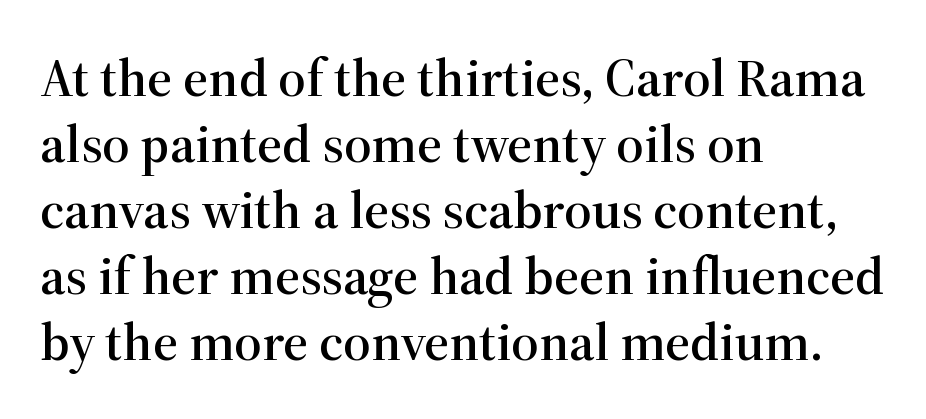
{"serif": "yes", "italic": "no", "width": "normal", "stroke_contrast": "high", "x_height": "medium", "monospaced": "no", "underline": "no", "align": "left", "line_spacing_ratio": 1.22, "letter_spacing": "normal", "letter_spacing_em": 0.0, "glyph_px": 54}
